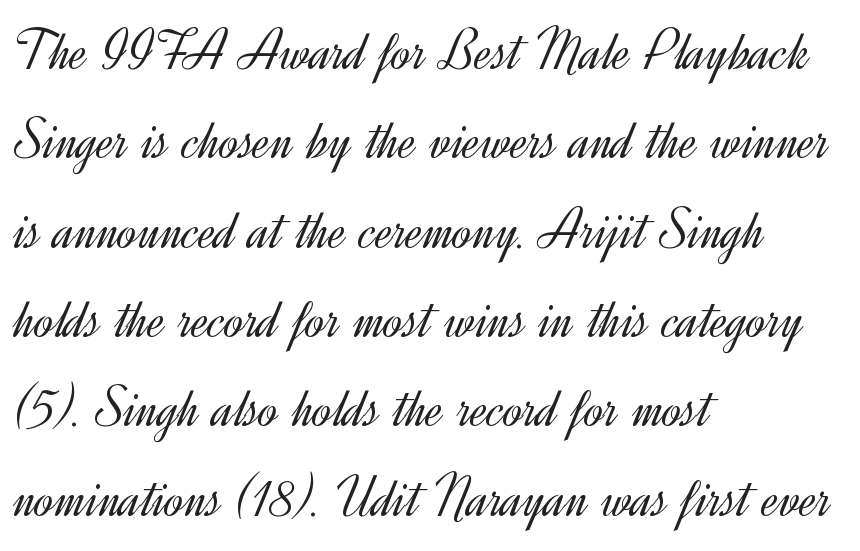
Typeset ragged right — the left edge is the straight one. This is sans-serif lettering, the kind often seen on screens and signage. A normal amount of white space separates one row of letters from the next.
